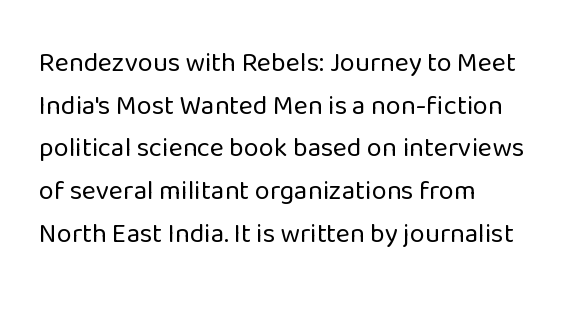
The image shows 27 px text type, upright; set left-aligned, normal line spacing (1.58x), normal letter spacing, not underlined.
